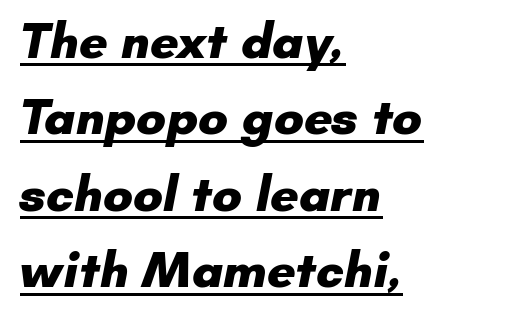
{"serif": "no", "bold": "yes", "weight": "heavy", "width": "normal", "stroke_contrast": "low", "x_height": "small", "monospaced": "no", "underline": "yes", "align": "left", "line_spacing": "normal", "line_spacing_ratio": 1.53, "letter_spacing": "normal", "letter_spacing_em": 0.0, "glyph_px": 50}
